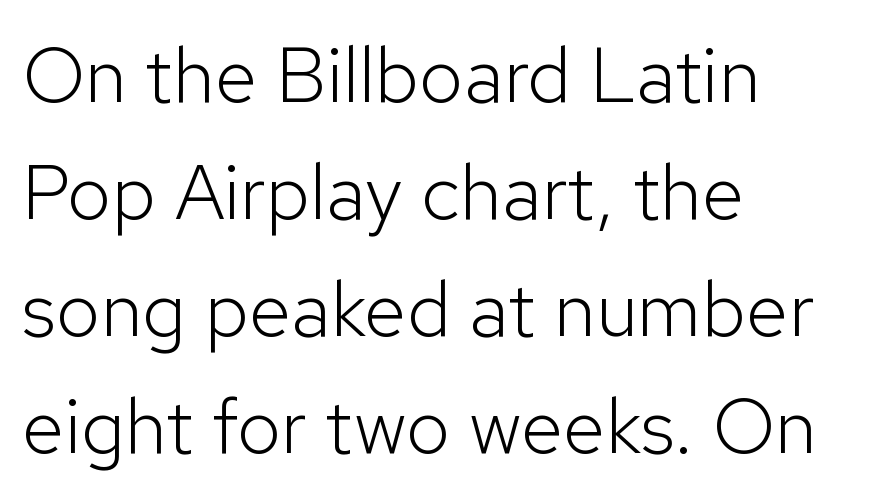
{"serif": "no", "italic": "no", "bold": "no", "weight": "light", "width": "normal", "stroke_contrast": "low", "x_height": "medium", "monospaced": "no", "underline": "no", "align": "left", "line_spacing": "normal", "line_spacing_ratio": 1.5, "letter_spacing": "normal", "letter_spacing_em": 0.0, "glyph_px": 78}
